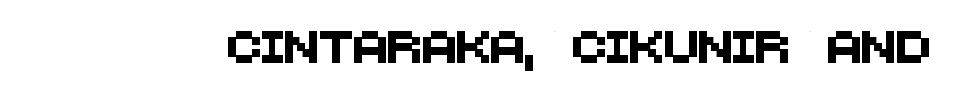
The image shows 32 px sans-serif type; set normal letter spacing, not underlined; medium stroke contrast and a large x-height.
